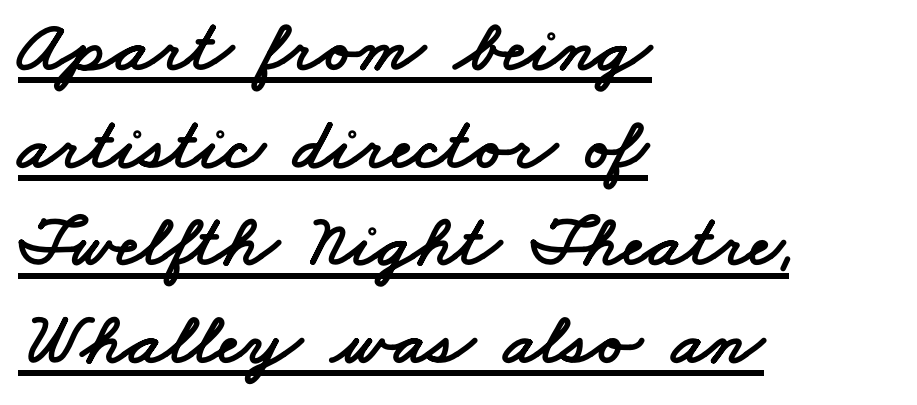
{"serif": "no", "width": "wide", "stroke_contrast": "low", "x_height": "small", "monospaced": "no", "underline": "yes", "align": "left", "line_spacing": "normal", "line_spacing_ratio": 1.32, "letter_spacing": "normal", "letter_spacing_em": 0.0, "glyph_px": 74}
